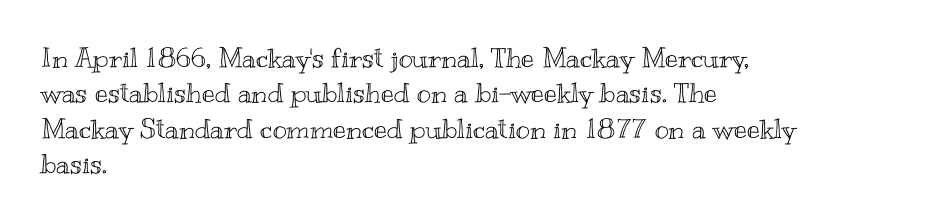
Interline gaps are of average width in this sample. The axis of the letterforms is exactly vertical. Casual observation: everything's shoved over to the left. These lines keep a tight, regular rhythm from letter to letter. Unmarked baselines from the first word to the last.
